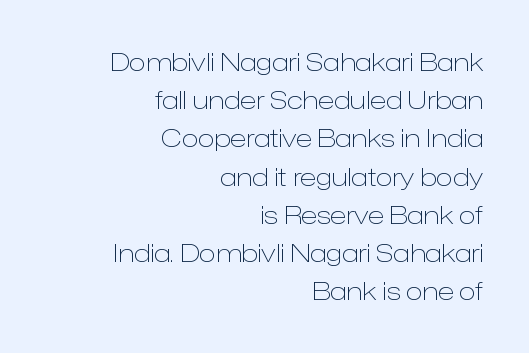
{"italic": "no", "bold": "no", "underline": "no", "align": "right", "line_spacing": "normal", "line_spacing_ratio": 1.53, "letter_spacing": "normal", "letter_spacing_em": 0.0, "glyph_px": 25}
